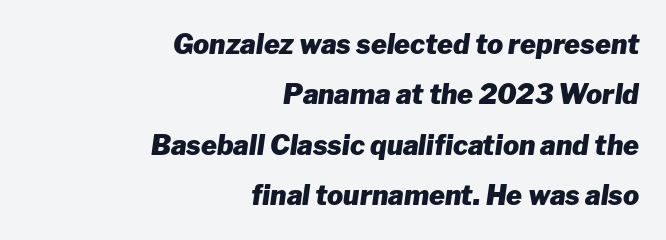
Q: Is the text bold? A: Yes.
Q: Is the text italic (slanted)? A: Yes, it leans right by about 8 degrees.
Q: Is the text underlined? A: No.
Q: How is the paragraph aligned? A: Right-aligned.
Q: Is the spacing between letters normal or unusually wide? A: Normal.
